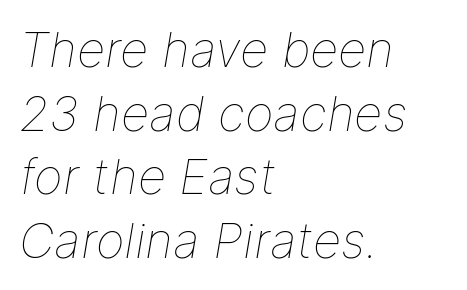
The face looks like a standard text weight, possibly lighter. Descenders are the only things crossing below the line. Each letter keeps its own natural width here, so spacing adapts to shape. Compared with typical body copy, the letter spacing here is the same. The typography opts for an oblique posture over an upright one. Visually the block forms a straight wall on the left and a jagged coastline on the right.
